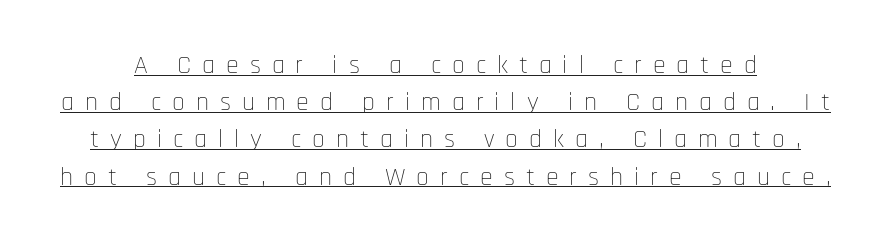
The image shows 26 px text type, upright; set normal line spacing (1.43x), unusually wide letter spacing (+0.42 em), underlined.
